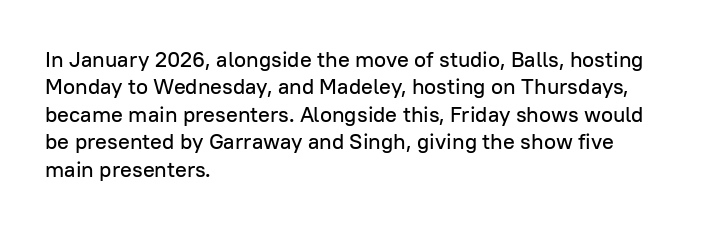
Letter spacing: default. Words float on clear page, feet unadorned. Every stem runs plumb, perpendicular to the baseline. Is there much room between lines? A standard amount, neither cramped nor airy. Reading down the block, your eye returns to a fixed left position each line.
